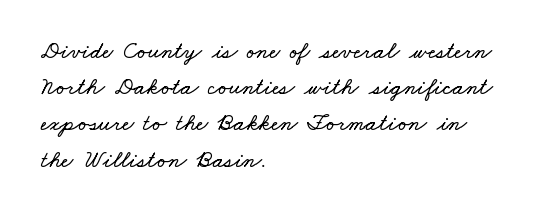
Each line starts at the same left margin while the right side varies. Leading matches the norm, producing a regular column. Words appear dense and cohesive because spacing is normal. The gap between lines stays unmarked.
